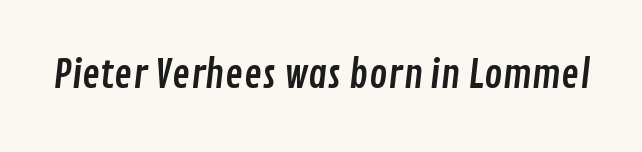
{"serif": "no", "width": "condensed", "stroke_contrast": "low", "x_height": "medium", "monospaced": "no", "underline": "no", "letter_spacing": "normal", "letter_spacing_em": 0.0, "glyph_px": 38}
